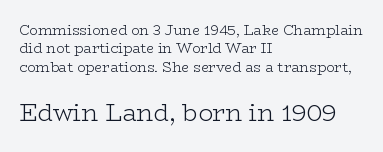
Caption: standard tracking, unaltered. The rendering enlarges the type as you move from the upper chunk to the lower. These lines are set flush left with a ragged right edge. Leading: standard. The specimen omits any rule beneath the text block's lines. The letters stand straight up with perfectly vertical stems.
